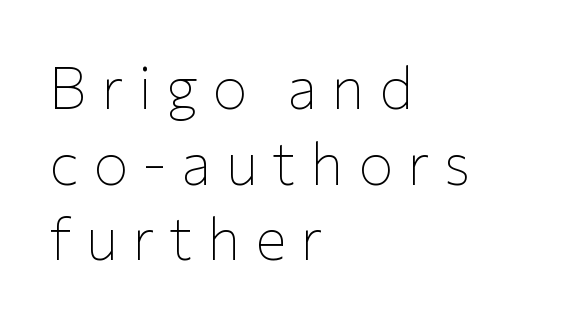
If you drew a ruler down the left edge, every line would touch it. Honestly, the letter spacing is so wide it's the main thing you notice. The letterforms sit at book weight or below. No feet cap the strokes, marking this as sans-serif type. Quick note: interline space is typical. Rendered with straight, roman letterforms.
